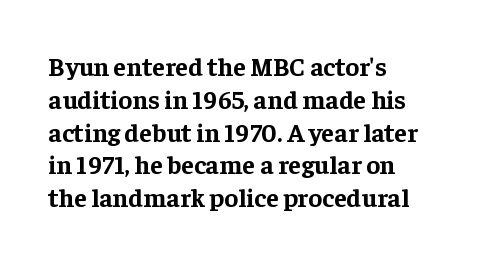
{"italic": "no", "bold": "yes", "underline": "no", "align": "left", "line_spacing": "normal", "line_spacing_ratio": 1.26, "letter_spacing": "normal", "letter_spacing_em": 0.0, "glyph_px": 26}
